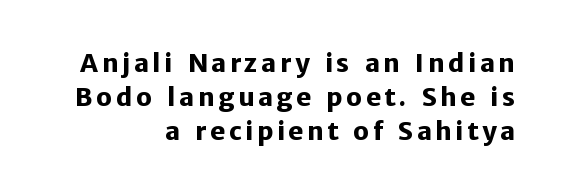
Q: Is the text bold? A: Yes.
Q: Is the text italic (slanted)? A: No, it is upright.
Q: Is the text underlined? A: No.
Q: How is the paragraph aligned? A: Right-aligned.
Q: Is the spacing between lines tight, normal or loose? A: Normal.
